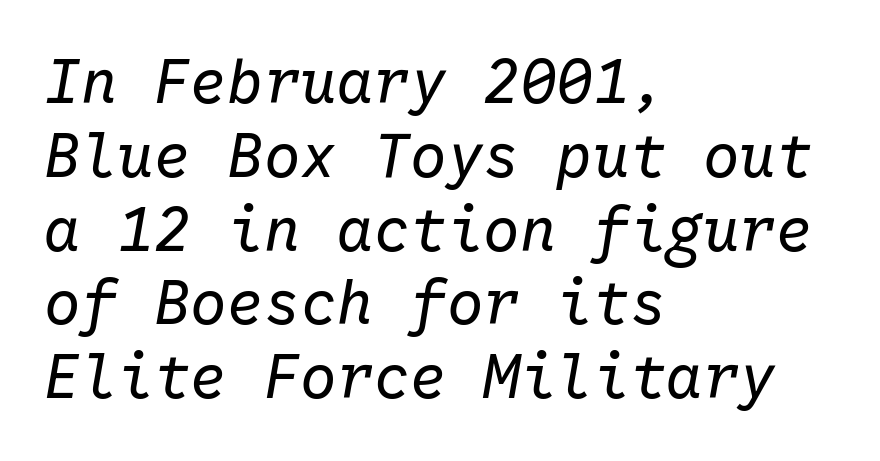
{"italic": "yes", "lean": "right", "slant_degrees": 10, "bold": "no", "weight": "regular", "width": "normal", "stroke_contrast": "low", "x_height": "medium", "monospaced": "yes", "underline": "no", "align": "left", "line_spacing_ratio": 1.21, "letter_spacing": "normal", "letter_spacing_em": 0.0, "glyph_px": 61}
